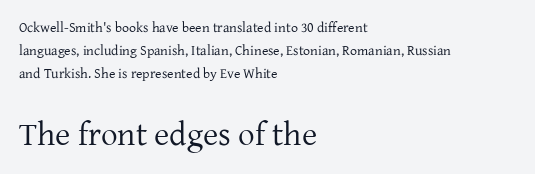
Q: Is the text bold? A: No.
Q: Is the text italic (slanted)? A: No, it is upright.
Q: Is the typeface a serif or a sans-serif typeface? A: Serif.
Q: Is the text underlined? A: No.
Q: How is the paragraph aligned? A: Left-aligned.
Q: Is the spacing between letters normal or unusually wide? A: Normal.
Q: Is the spacing between lines tight, normal or loose? A: Normal.
Q: Which block of text is set in a larger size, the first (top) or the second (bottom)? A: The second (bottom) one.
Q: Width (condensed, normal, or wide)? A: Normal.
Q: Stroke contrast? A: Low.
Q: x-height? A: Medium.
Q: Monospaced? A: No.
